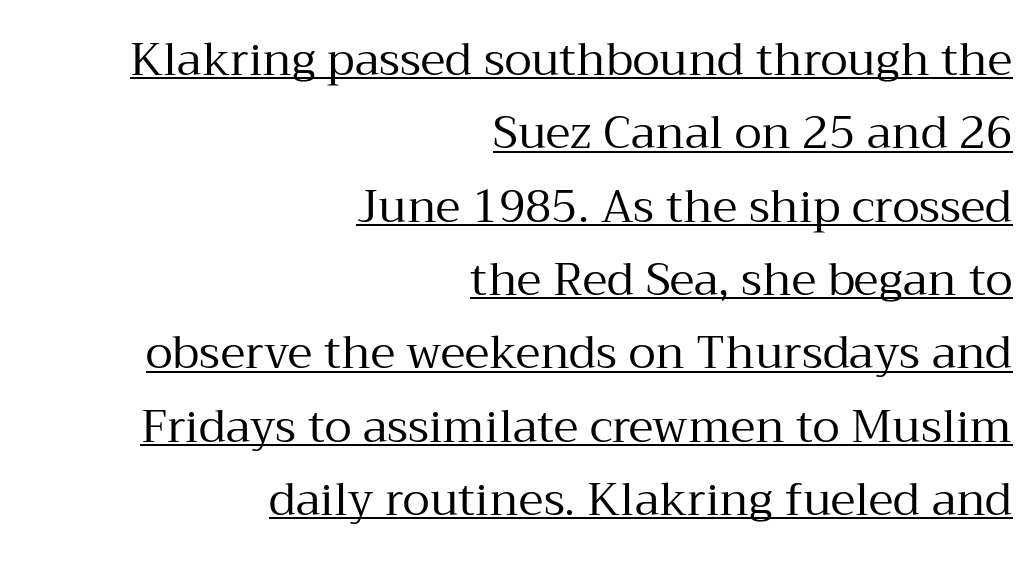
{"serif": "yes", "italic": "no", "bold": "no", "weight": "regular", "width": "normal", "stroke_contrast": "medium", "x_height": "medium", "monospaced": "no", "underline": "yes", "align": "right", "line_spacing": "normal", "line_spacing_ratio": 1.63, "letter_spacing": "normal", "letter_spacing_em": 0.0, "glyph_px": 45}
